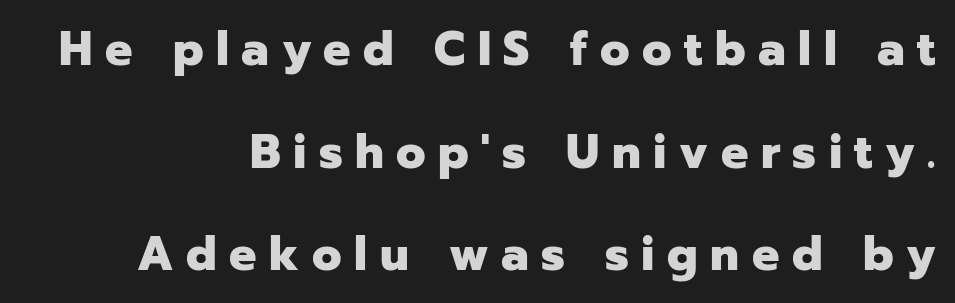
The image shows 48 px heavy sans-serif type, upright; set right-aligned, loose line spacing (2.14x), unusually wide letter spacing (+0.26 em), not underlined; low stroke contrast and a medium x-height.
